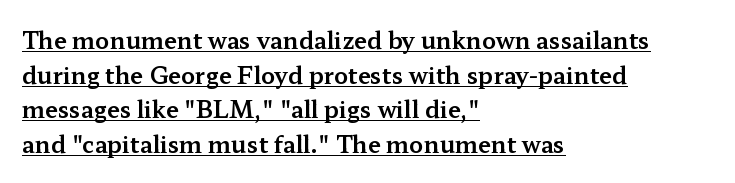
{"italic": "no", "underline": "yes", "align": "left", "line_spacing": "normal", "line_spacing_ratio": 1.51, "letter_spacing": "normal", "letter_spacing_em": 0.0, "glyph_px": 23}
